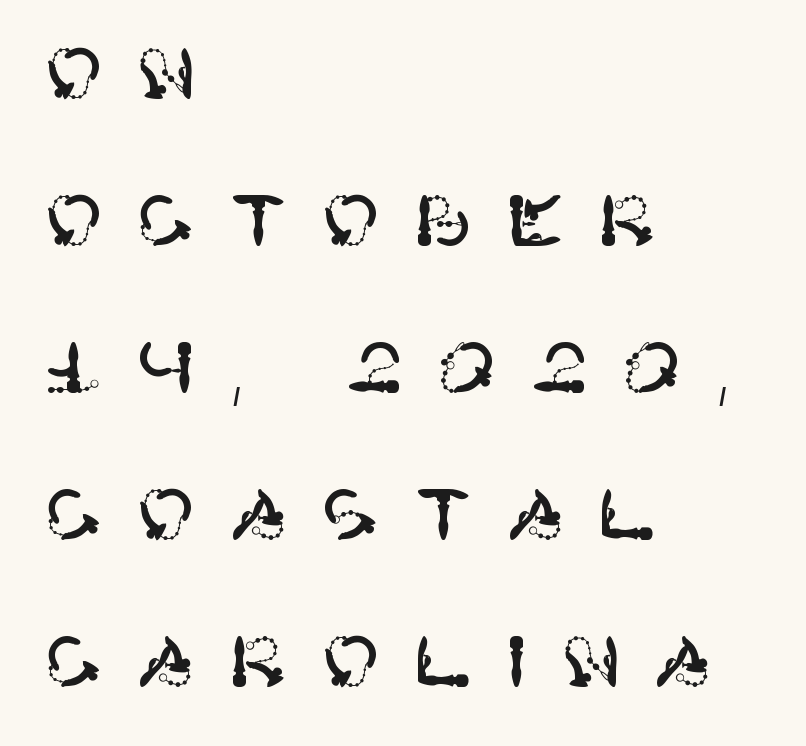
Glyph-to-glyph distance is far greater than everyday printed text. I'd call this a sans setting — the letters go barefoot. Designer's note — italics off, roman on. Regarding leading, the lines here are spaced well apart. A clean baseline with only descenders dipping below it. The setting favours the left margin, as ordinary paragraphs usually do.
